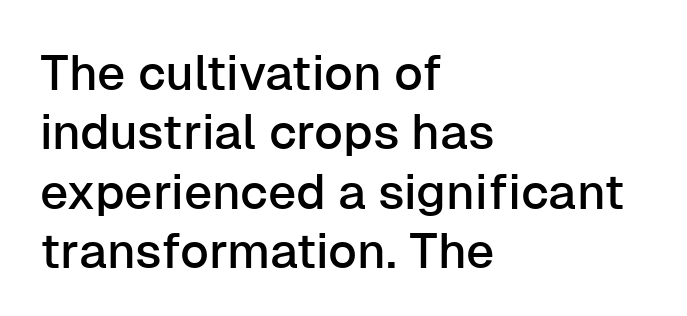
This is sans-serif lettering, the kind often seen on screens and signage. Do the characters align in a grid? No, the font is proportional. A classic flush-left, rag-right setting is used for this passage. Lines of text with bare space underneath.
